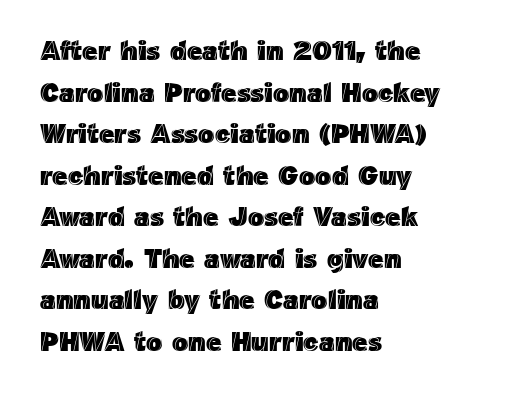
Q: Is the text italic (slanted)? A: No, it is upright.
Q: Is the text underlined? A: No.
Q: How is the paragraph aligned? A: Left-aligned.
Q: Is the spacing between letters normal or unusually wide? A: Normal.
Q: Is the spacing between lines tight, normal or loose? A: Normal.
